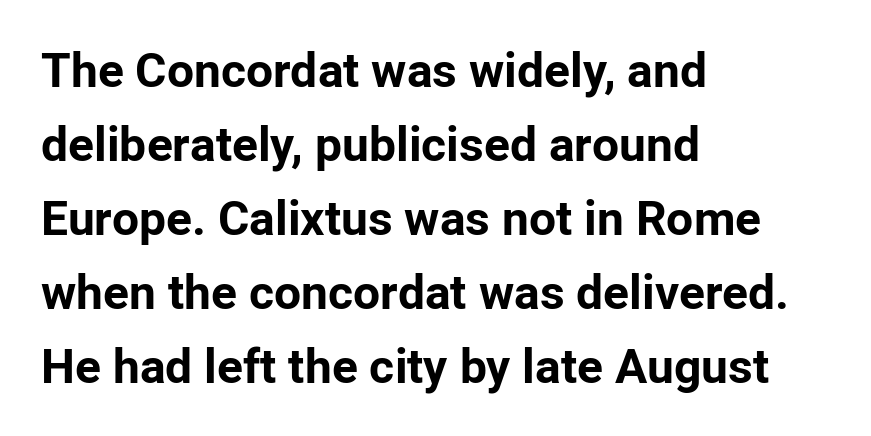
A clean baseline with only descenders dipping below it. Notice how descenders clear the ascenders below comfortably — that's standard leading. Typesetter's note: full bold, strokes at maximum text heaviness. Alignment: flush left.
